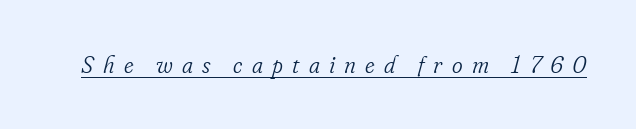
The image shows 23 px text type, italic (leaning right); set unusually wide letter spacing (+0.4 em), underlined.
